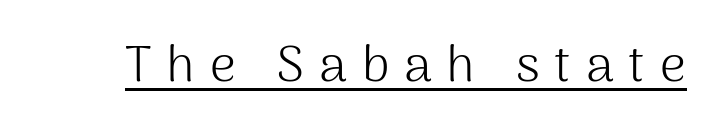
Is this a fixed-width face? No — the glyphs have proportional, varying widths. Tracking value appears strongly positive — letters spread wide. This is roman type, the default non-slanted kind. No feet cap the strokes, marking this as sans-serif type. You can see a thin bar hugging the bottom of the glyphs. The passage shown is not bold in any degree.
